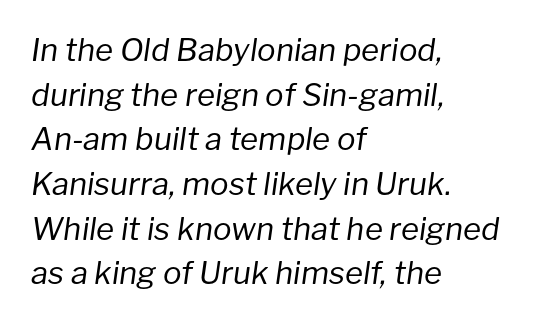
Q: Is the text bold? A: No.
Q: Is the text italic (slanted)? A: Yes, it leans right by about 8 degrees.
Q: Is the text underlined? A: No.
Q: How is the paragraph aligned? A: Left-aligned.
Q: Is the spacing between letters normal or unusually wide? A: Normal.
Q: Is the spacing between lines tight, normal or loose? A: Normal.
Q: Width (condensed, normal, or wide)? A: Normal.
Q: Stroke contrast? A: Low.
Q: x-height? A: Medium.
Q: Monospaced? A: No.
